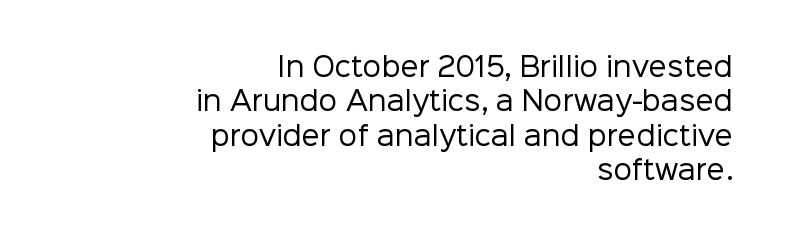
Vertical stems look standard width or narrower in stroke. The block of text has a typical density, with ordinary space between rows. All the whitespace from short lines collects on the left. Is the letter spacing exaggerated? No — it looks like the ordinary default.
